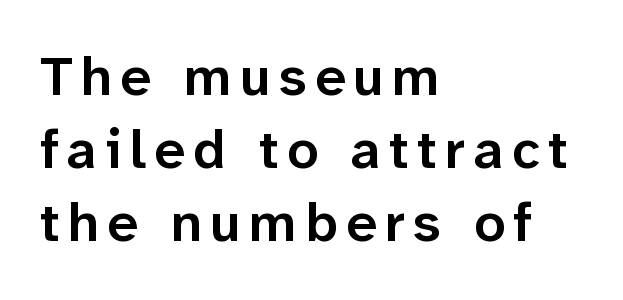
The image shows 55 px semibold sans-serif type, upright; set left-aligned, normal line spacing (1.33x), not underlined; low stroke contrast and a medium x-height.
